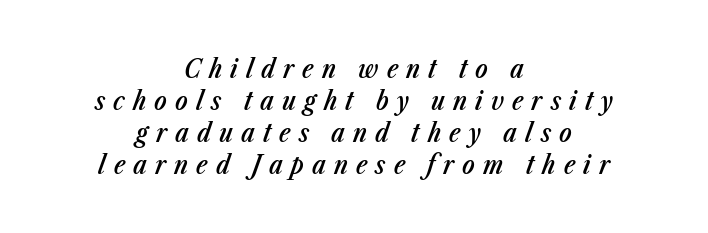
{"italic": "yes", "lean": "right", "slant_degrees": 23, "bold": "semi", "underline": "no", "align": "center", "line_spacing_ratio": 1.23, "letter_spacing": "wide", "letter_spacing_em": 0.31, "glyph_px": 26}
